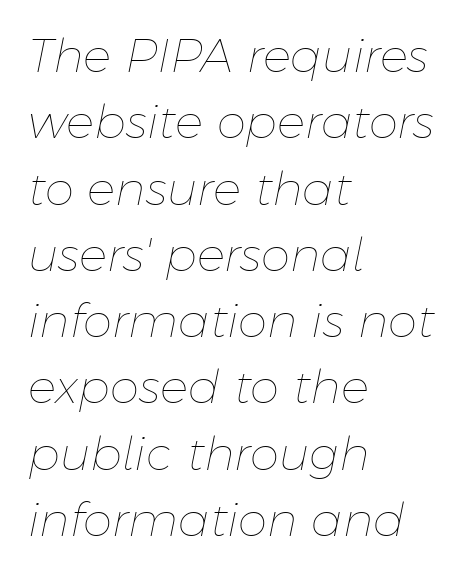
Q: Is the text bold? A: No.
Q: Is the text italic (slanted)? A: Yes, it leans right by about 11 degrees.
Q: Is the text underlined? A: No.
Q: How is the paragraph aligned? A: Left-aligned.
Q: Is the spacing between letters normal or unusually wide? A: Normal.
Q: Is the spacing between lines tight, normal or loose? A: Normal.
Q: Width (condensed, normal, or wide)? A: Normal.
Q: Stroke contrast? A: Low.
Q: x-height? A: Medium.
Q: Monospaced? A: No.
